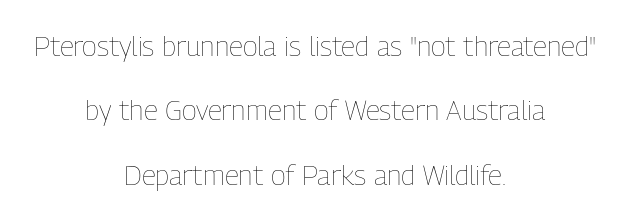
{"italic": "no", "bold": "no", "weight": "thin", "width": "condensed", "stroke_contrast": "low", "x_height": "medium", "monospaced": "no", "underline": "no", "align": "center", "line_spacing": "loose", "line_spacing_ratio": 2.3, "letter_spacing": "normal", "letter_spacing_em": 0.0, "glyph_px": 28}
